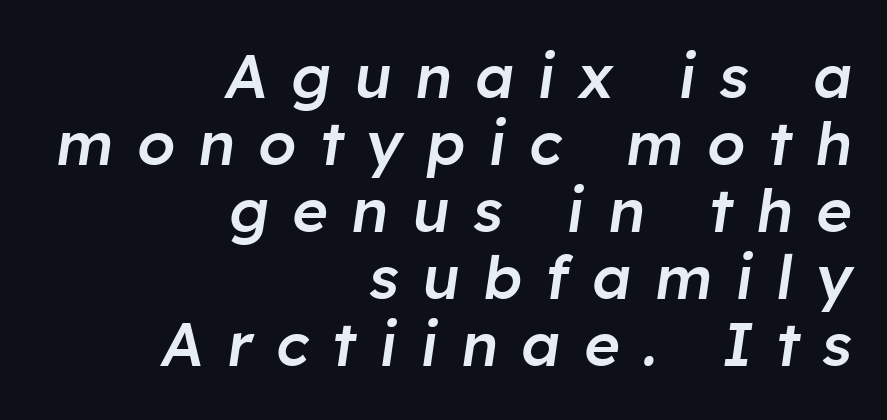
The image shows 61 px semibold type, italic (leaning right); set right-aligned, tight line spacing (1.1x), unusually wide letter spacing (+0.38 em), not underlined; low stroke contrast and a medium x-height.
